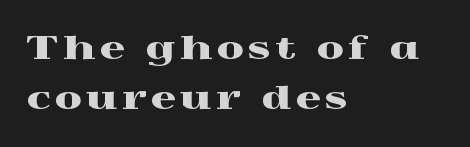
Is the block centered? No — it sits flush against the left margin. The rendering uses a moderate line-height, typical for paragraphs. The characters display serif detailing at their extremities. Posture: upright roman.
